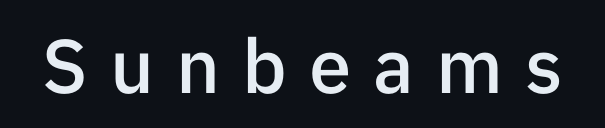
The image shows 76 px semibold sans-serif type, upright; set unusually wide letter spacing (+0.29 em), not underlined; low stroke contrast and a medium x-height.
